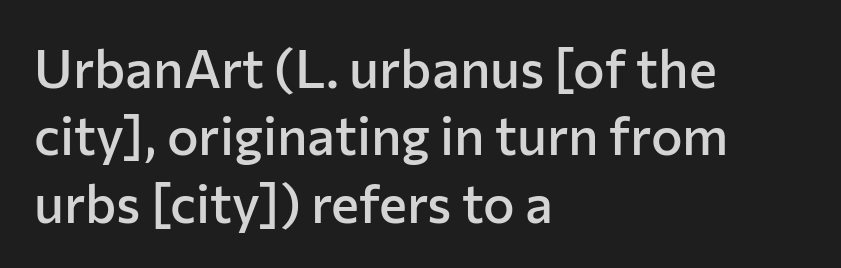
{"serif": "no", "italic": "no", "bold": "semi", "weight": "semibold", "width": "normal", "stroke_contrast": "low", "x_height": "medium", "monospaced": "no", "underline": "no", "align": "left", "line_spacing": "normal", "line_spacing_ratio": 1.27, "letter_spacing": "normal", "letter_spacing_em": 0.0, "glyph_px": 53}
